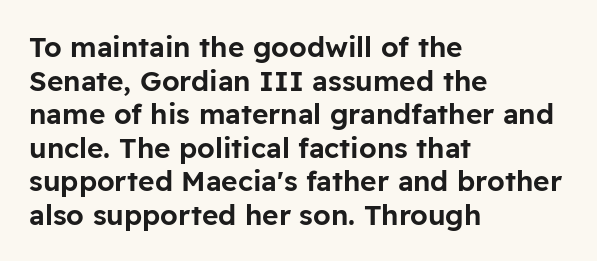
You could call the tracking neutral — neither tight nor loose. Each letter keeps its own natural width here, so spacing adapts to shape. The lettering holds an erect, upright posture throughout. Each row of text sits above clean, open space. Regarding serifs, this sample does without them. A classic flush-left, rag-right setting is used for this passage.
